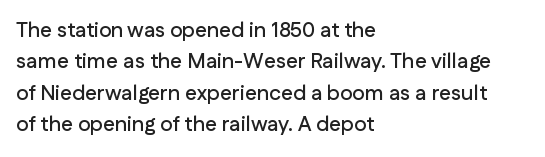
{"italic": "no", "underline": "no", "align": "left", "line_spacing": "normal", "line_spacing_ratio": 1.5, "letter_spacing": "normal", "letter_spacing_em": 0.0, "glyph_px": 21}
